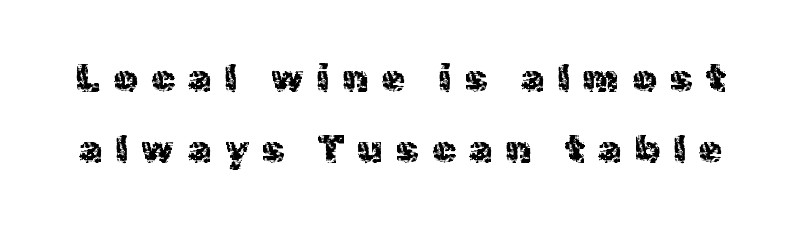
Someone cranked the tracking dial way up on this one. The face used here is proportionally spaced, like ordinary book or web type. The passage shown is typeset with a sans-serif family. Quick note: underline off. The lettering holds an erect, upright posture throughout.
